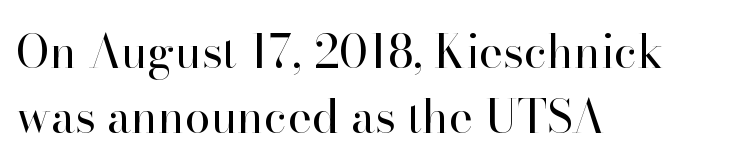
Q: Is the text bold? A: No.
Q: Is the text italic (slanted)? A: No, it is upright.
Q: Is the typeface a serif or a sans-serif typeface? A: Serif.
Q: Is the text underlined? A: No.
Q: How is the paragraph aligned? A: Left-aligned.
Q: Is the spacing between letters normal or unusually wide? A: Normal.
Q: Is the spacing between lines tight, normal or loose? A: Normal.
Q: Width (condensed, normal, or wide)? A: Normal.
Q: Stroke contrast? A: High.
Q: x-height? A: Small.
Q: Monospaced? A: No.
